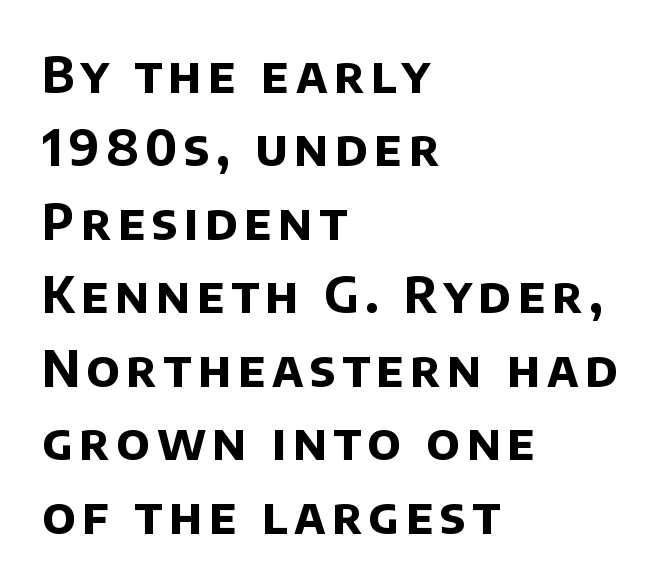
The image shows 49 px bold sans-serif type; set left-aligned, normal line spacing (1.5x), not underlined; low stroke contrast and a large x-height.
